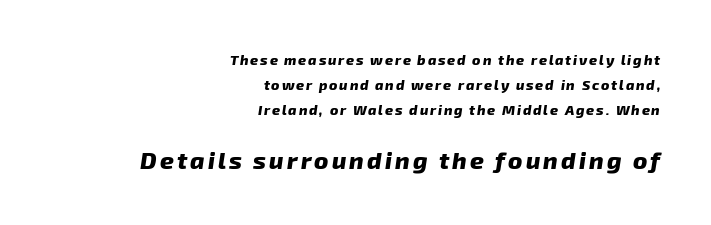
No word sits above an underline. A dark, heavy texture on the line: the type is bold. Bigger letters appear in the bottom chunk; the top chunk is reduced. Typeset ragged left — the right edge is the straight one. Rendered with sloped, italic letterforms.
